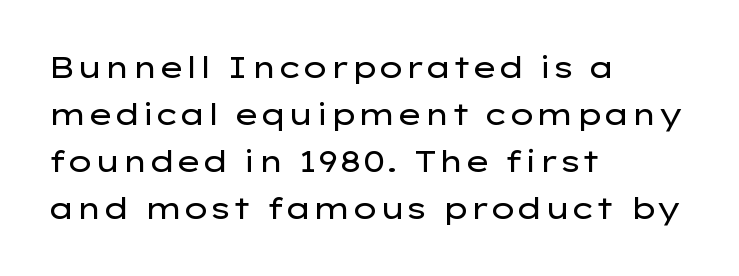
The image shows 30 px regular-weight, wide sans-serif type, upright; set left-aligned, normal line spacing (1.57x), normal letter spacing, not underlined; low stroke contrast and a medium x-height.
